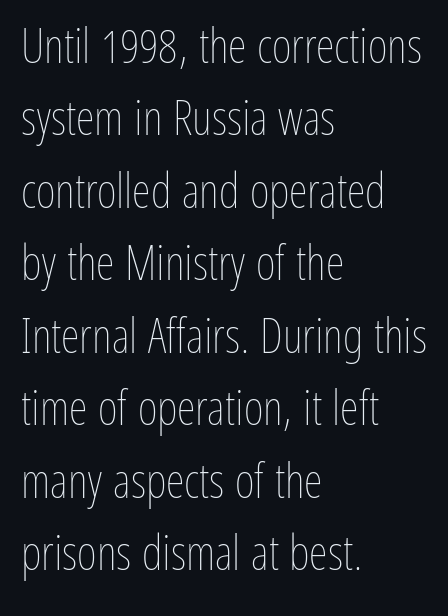
{"italic": "no", "bold": "no", "weight": "thin", "width": "condensed", "stroke_contrast": "low", "x_height": "medium", "monospaced": "no", "underline": "no", "align": "left", "line_spacing": "normal", "line_spacing_ratio": 1.51, "letter_spacing": "normal", "letter_spacing_em": 0.0, "glyph_px": 48}
